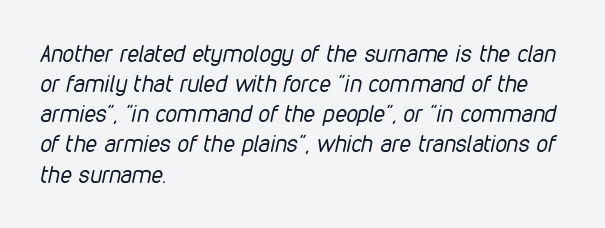
{"italic": "yes", "lean": "right", "slant_degrees": 12, "bold": "no", "underline": "no", "align": "left", "line_spacing": "normal", "line_spacing_ratio": 1.31, "letter_spacing": "normal", "letter_spacing_em": 0.0, "glyph_px": 23}
